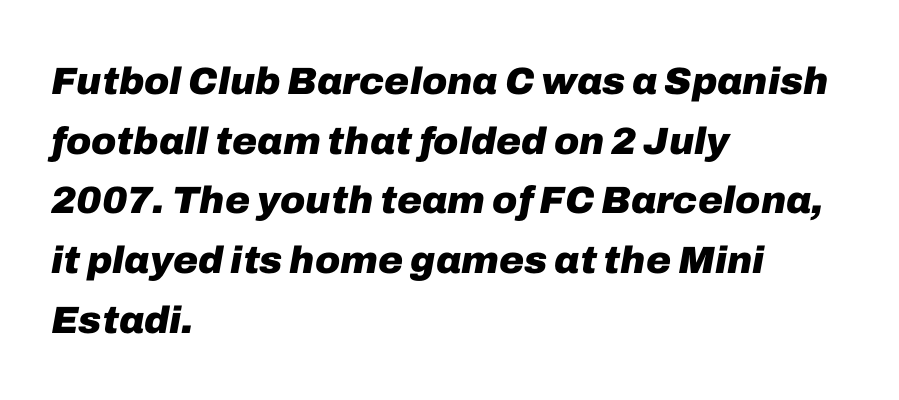
The image shows 38 px heavy type, italic (leaning right); set left-aligned, normal line spacing (1.57x), normal letter spacing, not underlined; low stroke contrast and a medium x-height.
